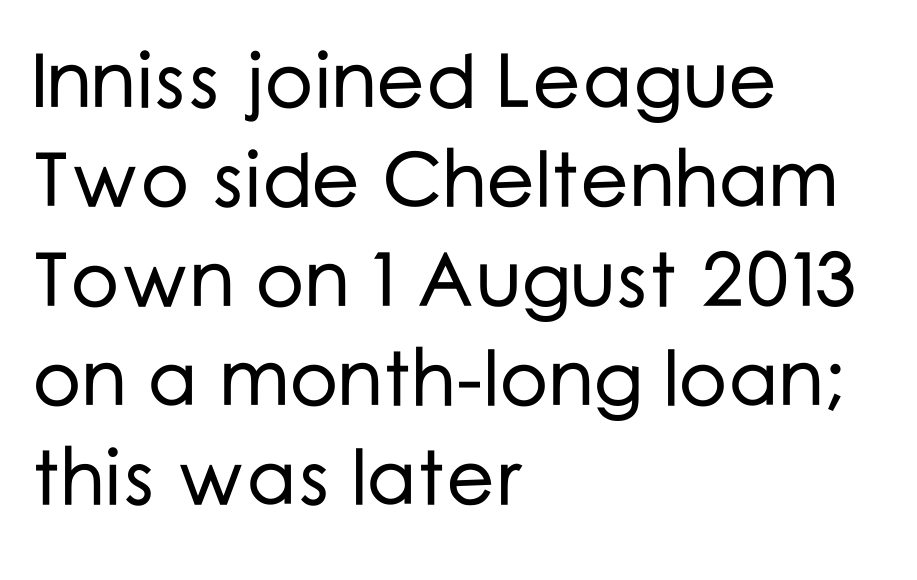
The image shows 77 px sans-serif type, upright; set left-aligned, normal line spacing (1.29x), normal letter spacing, not underlined; low stroke contrast and a medium x-height.
